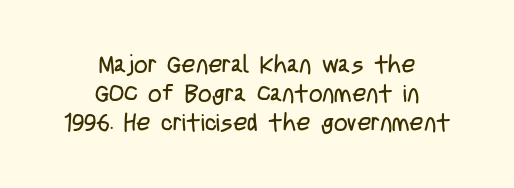
The image shows 24 px text type, upright; set centered, line spacing 1.21x, normal letter spacing, not underlined.
